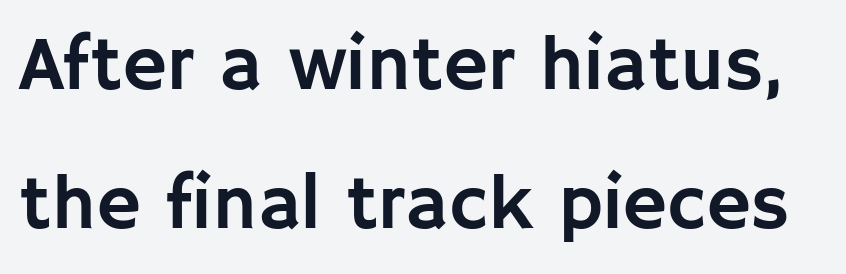
Just letters on the line, the space beneath them empty. The passage shown is typed in a proportional face where columns would drift. Is the letter spacing exaggerated? No — it looks like the ordinary default. The designer went with a sans here, leaving each stem footless. Notice how the stems are strictly vertical — no italics here.
